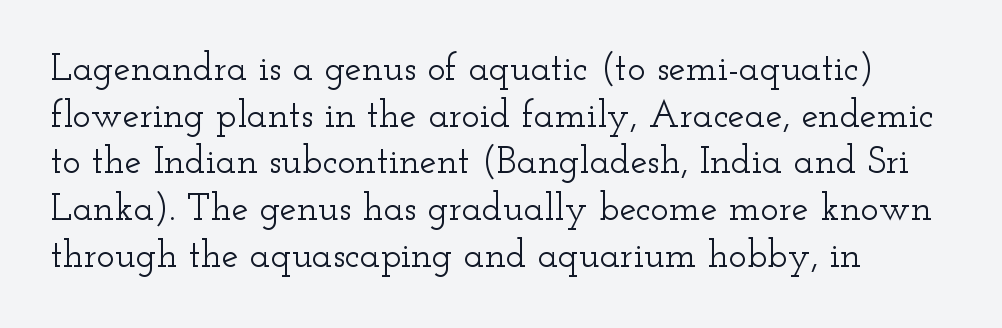
Q: Is the text italic (slanted)? A: No, it is upright.
Q: Is the typeface a serif or a sans-serif typeface? A: Serif.
Q: Is the text underlined? A: No.
Q: Is the spacing between letters normal or unusually wide? A: Normal.
Q: Width (condensed, normal, or wide)? A: Wide.
Q: Stroke contrast? A: Low.
Q: x-height? A: Small.
Q: Monospaced? A: No.
